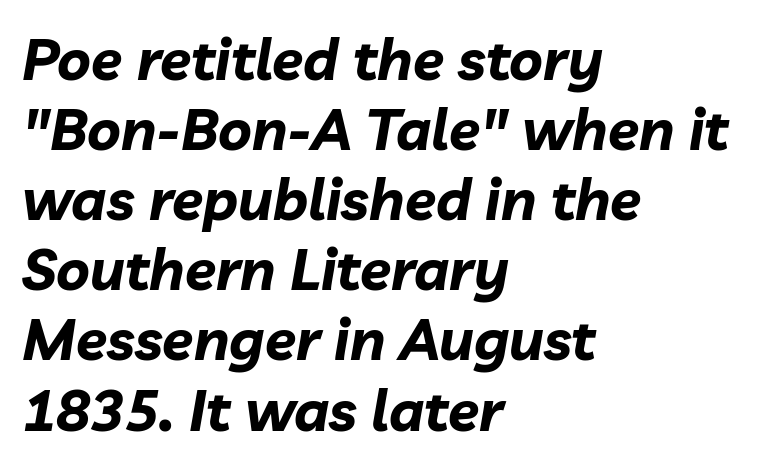
The image shows 57 px bold type, italic (leaning right); set left-aligned, line spacing 1.23x, normal letter spacing, not underlined; low stroke contrast and a medium x-height.
